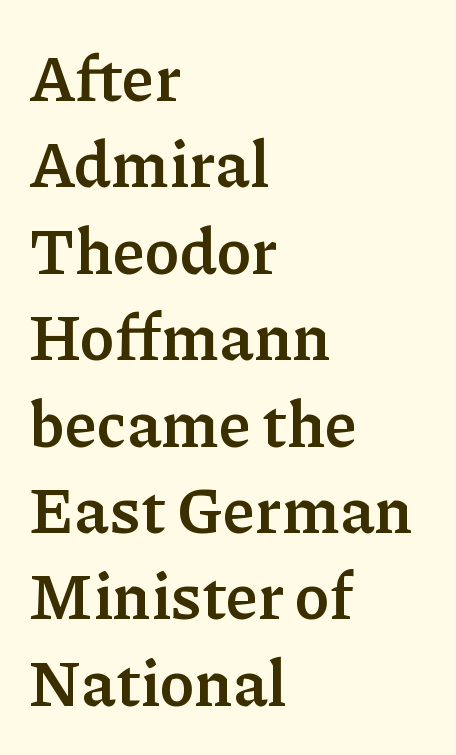
The image shows 64 px semibold serif type, upright; set left-aligned, normal line spacing (1.35x), normal letter spacing, not underlined; low stroke contrast and a medium x-height.
